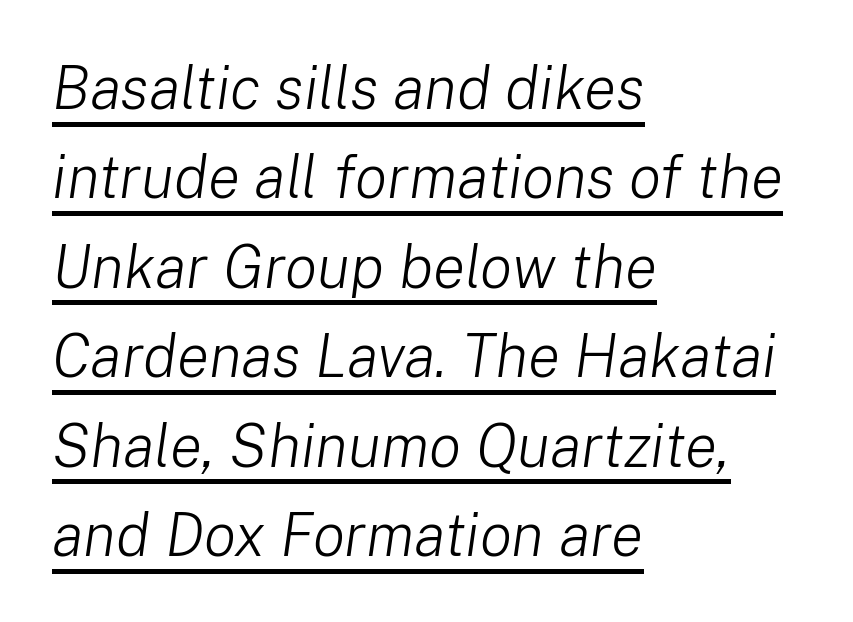
Spacing between characters is what you'd get straight out of the box. A typesetter would call this leading conventional body-copy spacing. Horizontal alignment here is leftward, the default for most running prose. The letterforms sit at book weight or below. Style check: oblique.
